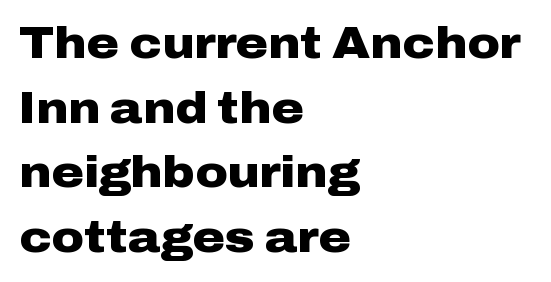
Serif or sans? Sans — the stroke terminals are bare. Descender tails drop into unmarked territory. Compared with a centered layout, this one pins lines to the left instead. The rendering uses natural spacing where letterforms have individual widths. Look at the stroke-to-counter ratio: heavy, a bold.
